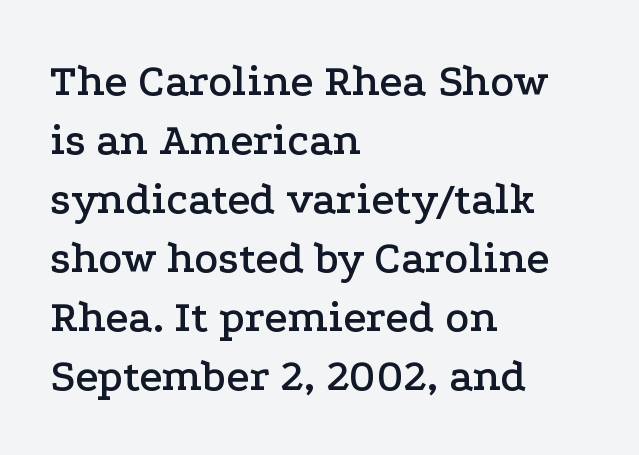
A roman cut, with each character standing at attention. How are the letters spaced? Ordinarily, with no added tracking. The strip under each line holds only bare page. If you drew a ruler down the left edge, every line would touch it.
